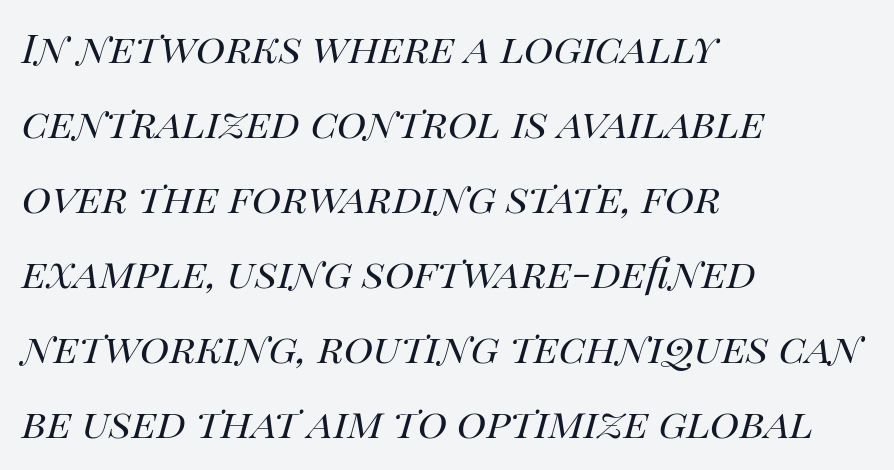
{"italic": "yes", "lean": "right", "slant_degrees": 14, "bold": "no", "weight": "regular", "width": "normal", "stroke_contrast": "high", "x_height": "large", "monospaced": "no", "underline": "no", "align": "left", "line_spacing": "normal", "line_spacing_ratio": 1.5, "letter_spacing": "normal", "letter_spacing_em": 0.0, "glyph_px": 50}
